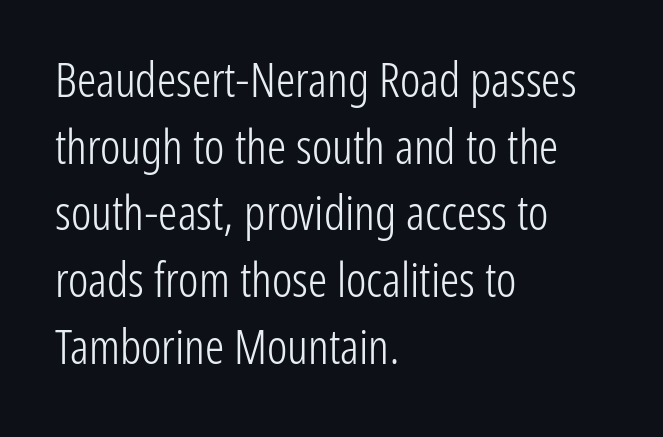
In terms of posture, this sample is upright. The letters advance in unequal steps, a hallmark of proportional type. Are there feet on the stems? There aren't — it's a sans. Regular leading.
